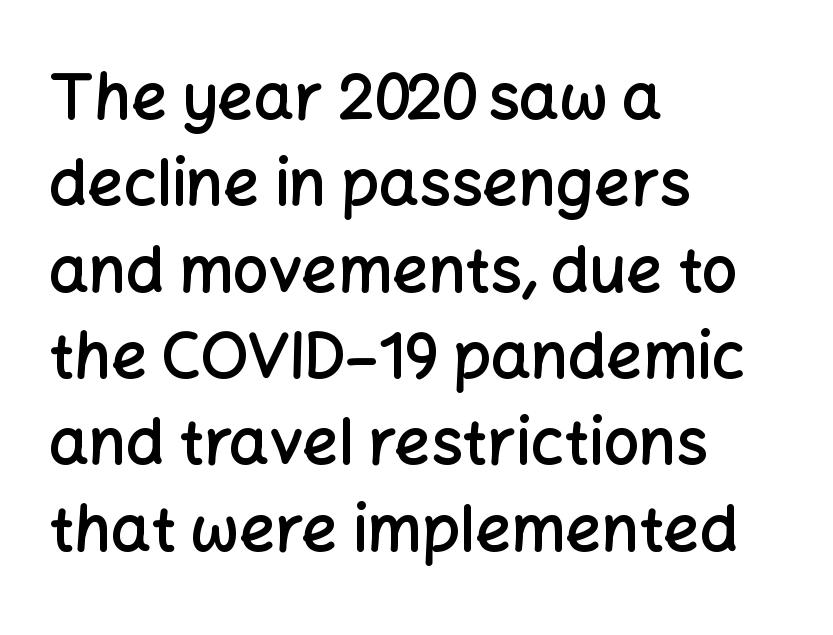
Q: Is the text bold? A: Semi-bold.
Q: Is the text italic (slanted)? A: No, it is upright.
Q: Is the typeface a serif or a sans-serif typeface? A: Sans-serif.
Q: Is the text underlined? A: No.
Q: How is the paragraph aligned? A: Left-aligned.
Q: Is the spacing between letters normal or unusually wide? A: Normal.
Q: Is the spacing between lines tight, normal or loose? A: Normal.
Q: Width (condensed, normal, or wide)? A: Normal.
Q: Stroke contrast? A: Low.
Q: x-height? A: Medium.
Q: Monospaced? A: No.
